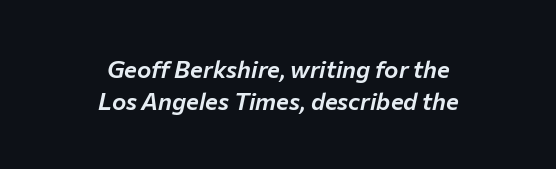
Regarding leading, the lines here are spaced in the standard way. A typesetter would call this zero additional tracking. The rendering positions every line midway between the sides. The specimen omits any rule beneath the text block's lines. The face used here has a pronounced slope to its letters.
